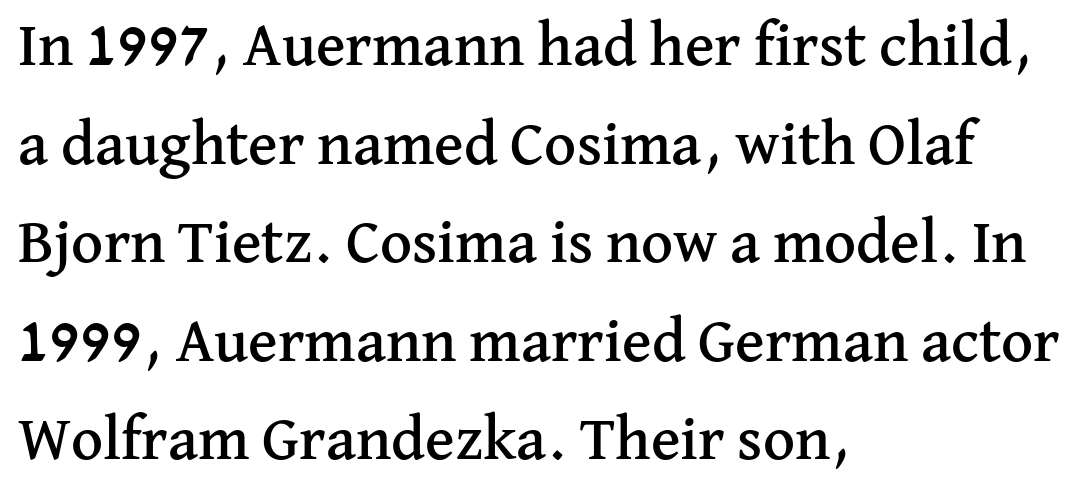
The image shows 62 px serif type, upright; set left-aligned, normal line spacing (1.59x), normal letter spacing, not underlined; medium stroke contrast and a medium x-height.
